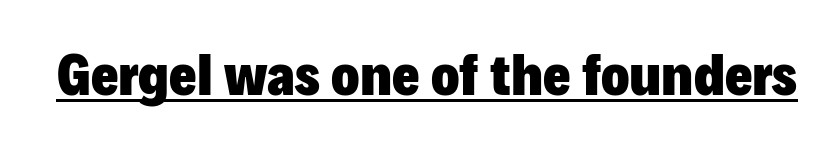
Q: Is the text bold? A: Yes.
Q: Is the text italic (slanted)? A: No, it is upright.
Q: Is the typeface a serif or a sans-serif typeface? A: Sans-serif.
Q: Is the text underlined? A: Yes.
Q: Is the spacing between letters normal or unusually wide? A: Normal.
Q: Width (condensed, normal, or wide)? A: Normal.
Q: Stroke contrast? A: Low.
Q: x-height? A: Medium.
Q: Monospaced? A: No.
